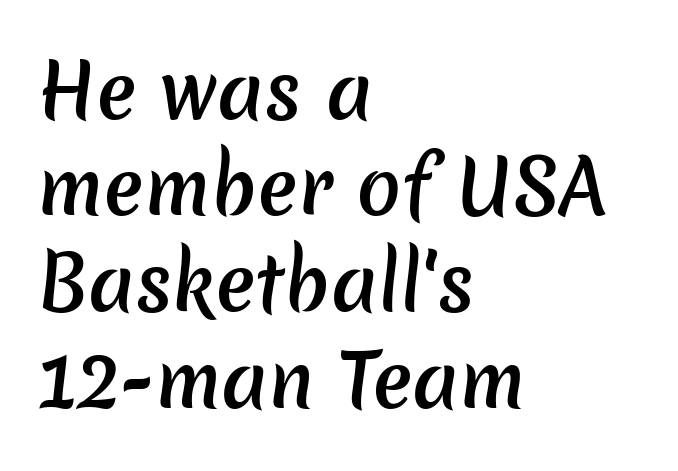
In CSS terms this would be text-align: left. The words here are not underlined. The strokes are fattened partway — semibold, not bold. How would I describe the line gaps? Plain and ordinary. Think of a printed novel: that variable character pitch is what you see here. Observe the absence of serifs on each vertical stroke in this sample.
